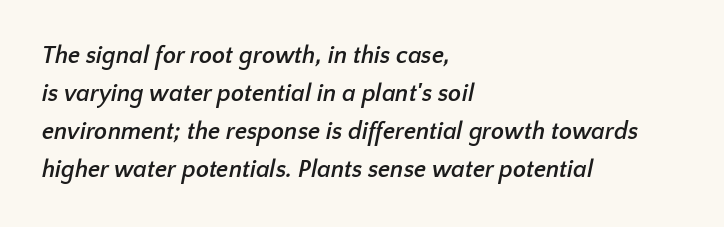
{"bold": "yes", "underline": "no", "align": "left", "line_spacing": "normal", "line_spacing_ratio": 1.59, "letter_spacing": "normal", "letter_spacing_em": 0.0, "glyph_px": 24}
